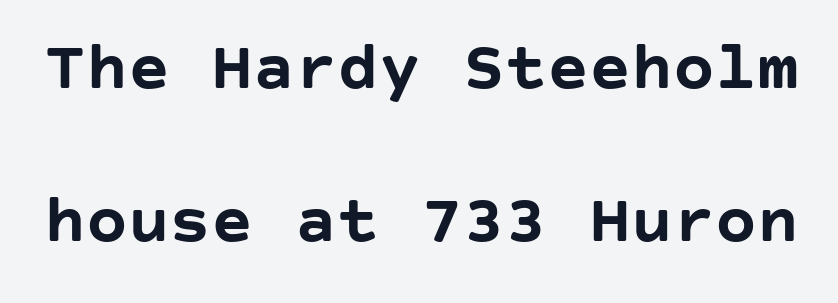
{"serif": "no", "italic": "no", "bold": "yes", "weight": "semibold", "width": "normal", "stroke_contrast": "low", "x_height": "large", "underline": "no", "line_spacing": "loose", "line_spacing_ratio": 2.19, "letter_spacing": "normal", "letter_spacing_em": 0.0, "glyph_px": 70}
